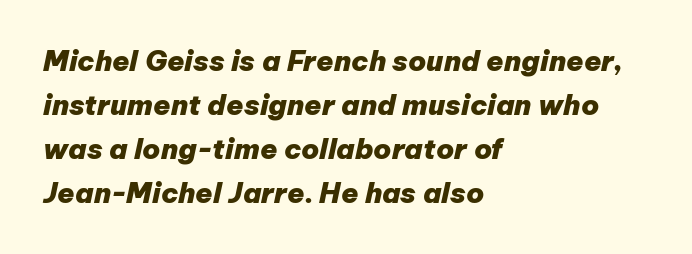
{"italic": "yes", "lean": "right", "slant_degrees": 12, "bold": "yes", "weight": "heavy", "width": "normal", "stroke_contrast": "low", "x_height": "medium", "monospaced": "no", "underline": "no", "align": "left", "line_spacing": "normal", "line_spacing_ratio": 1.57, "letter_spacing": "normal", "letter_spacing_em": 0.0, "glyph_px": 28}
